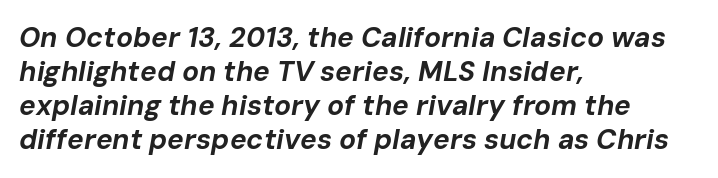
The image shows 28 px bold type, italic (leaning right); set left-aligned, line spacing 1.22x, normal letter spacing, not underlined; low stroke contrast and a medium x-height.
